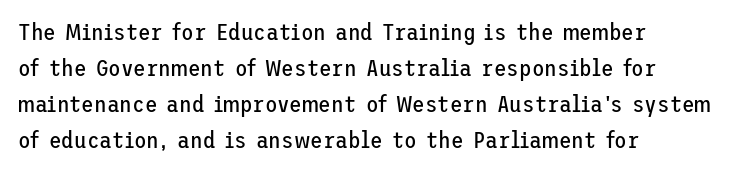
Q: Is the text bold? A: No.
Q: Is the text italic (slanted)? A: No, it is upright.
Q: Is the text underlined? A: No.
Q: How is the paragraph aligned? A: Left-aligned.
Q: Is the spacing between letters normal or unusually wide? A: Normal.
Q: Is the spacing between lines tight, normal or loose? A: Normal.
